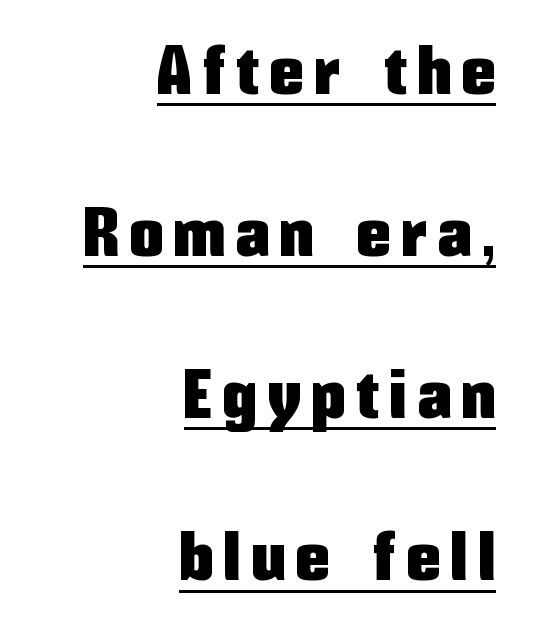
The image shows 67 px condensed sans-serif type, upright; set right-aligned, loose line spacing (2.42x), underlined; low stroke contrast and a medium x-height.
